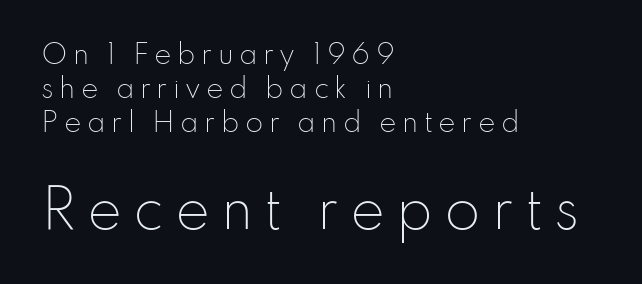
The image shows 52 px light sans-serif type, upright; set left-aligned, normal line spacing (1.3x), unusually wide letter spacing (+0.21 em), not underlined; the second (bottom) block is 2.0x larger; low stroke contrast and a small x-height.
